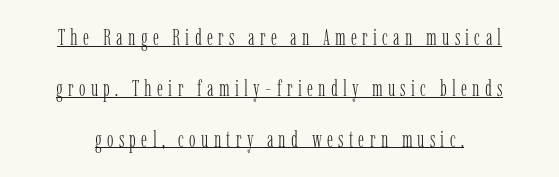
Q: Is the text bold? A: No.
Q: Is the text italic (slanted)? A: No, it is upright.
Q: Is the text underlined? A: Yes.
Q: Is the spacing between letters normal or unusually wide? A: Unusually wide.
Q: Is the spacing between lines tight, normal or loose? A: Loose.
